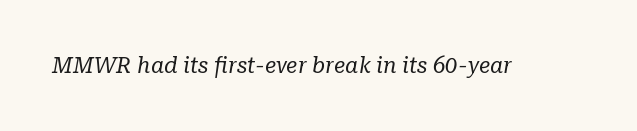
{"italic": "yes", "lean": "right", "slant_degrees": 10, "bold": "no", "underline": "no", "letter_spacing": "normal", "letter_spacing_em": 0.0, "glyph_px": 22}
